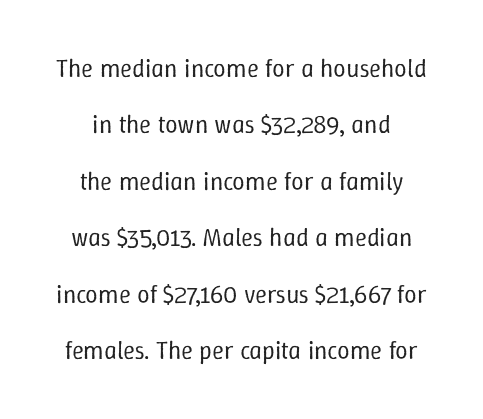
The image shows 25 px text type, upright; set loose line spacing (2.26x), normal letter spacing, not underlined.
